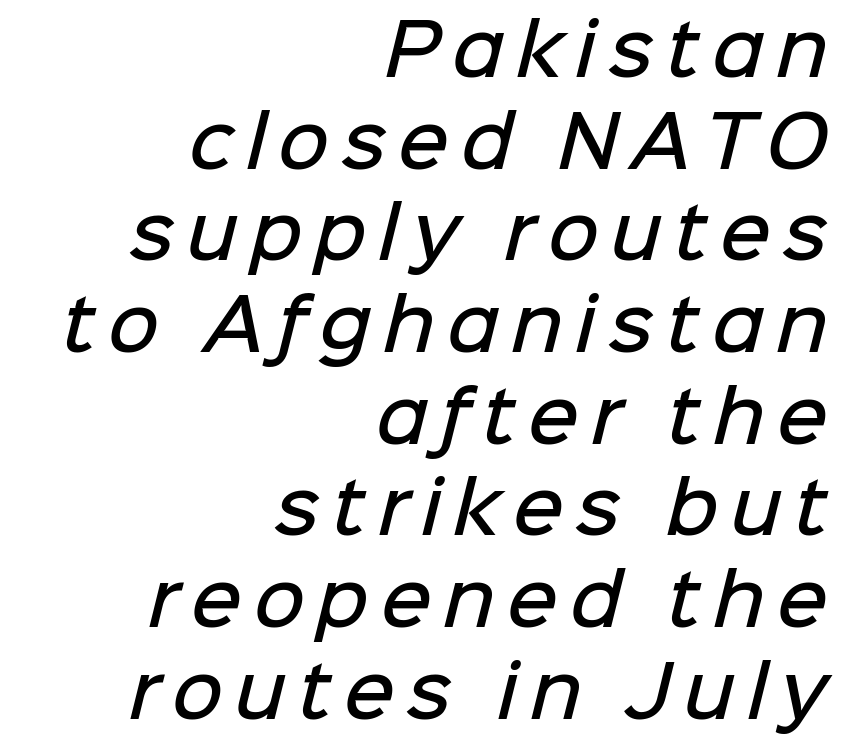
Quick note: interline space is typical. These lines are rendered in a variable-pitch font. Descenders are the only things crossing below the line. Unlike a traditional serif, this face leaves its strokes unadorned. The lines are quadded right. Students, this is semibold: more ink than regular, less than bold.
